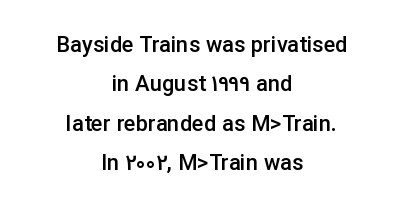
{"italic": "no", "bold": "semi", "underline": "no", "align": "center", "line_spacing_ratio": 1.79, "letter_spacing": "normal", "letter_spacing_em": 0.0, "glyph_px": 22}
